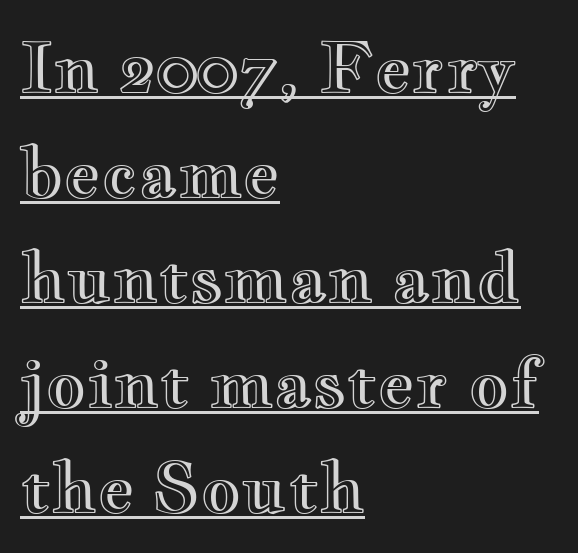
Q: Is the text italic (slanted)? A: No, it is upright.
Q: Is the text underlined? A: Yes.
Q: How is the paragraph aligned? A: Left-aligned.
Q: Is the spacing between letters normal or unusually wide? A: Normal.
Q: Is the spacing between lines tight, normal or loose? A: Normal.
Q: Width (condensed, normal, or wide)? A: Wide.
Q: x-height? A: Small.
Q: Monospaced? A: No.
